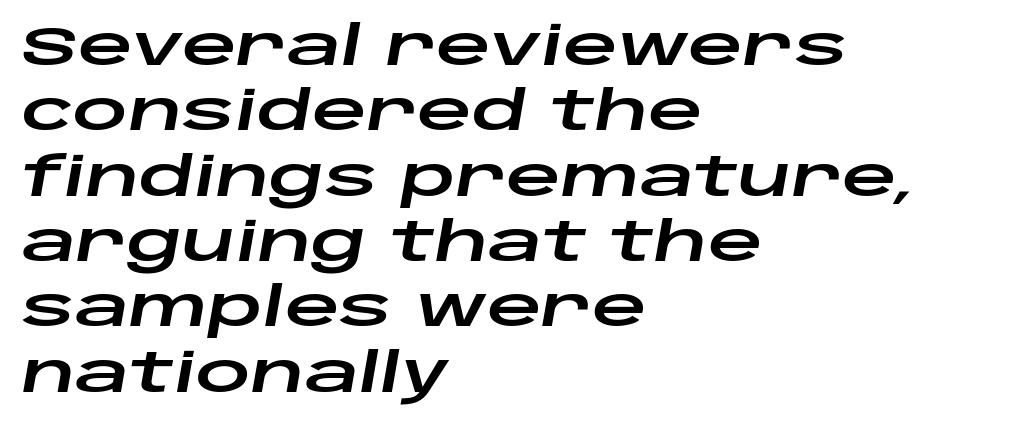
{"italic": "yes", "lean": "right", "slant_degrees": 10, "width": "wide", "stroke_contrast": "low", "x_height": "large", "monospaced": "no", "underline": "no", "align": "left", "line_spacing_ratio": 1.21, "letter_spacing": "normal", "letter_spacing_em": 0.0, "glyph_px": 54}
